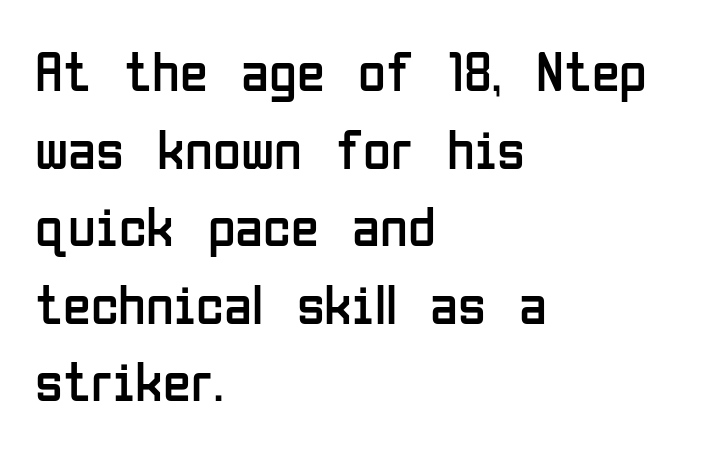
{"serif": "no", "italic": "no", "bold": "no", "weight": "regular", "width": "condensed", "stroke_contrast": "low", "x_height": "medium", "monospaced": "no", "underline": "no", "align": "left", "line_spacing": "normal", "line_spacing_ratio": 1.36, "letter_spacing": "normal", "letter_spacing_em": 0.0, "glyph_px": 57}
